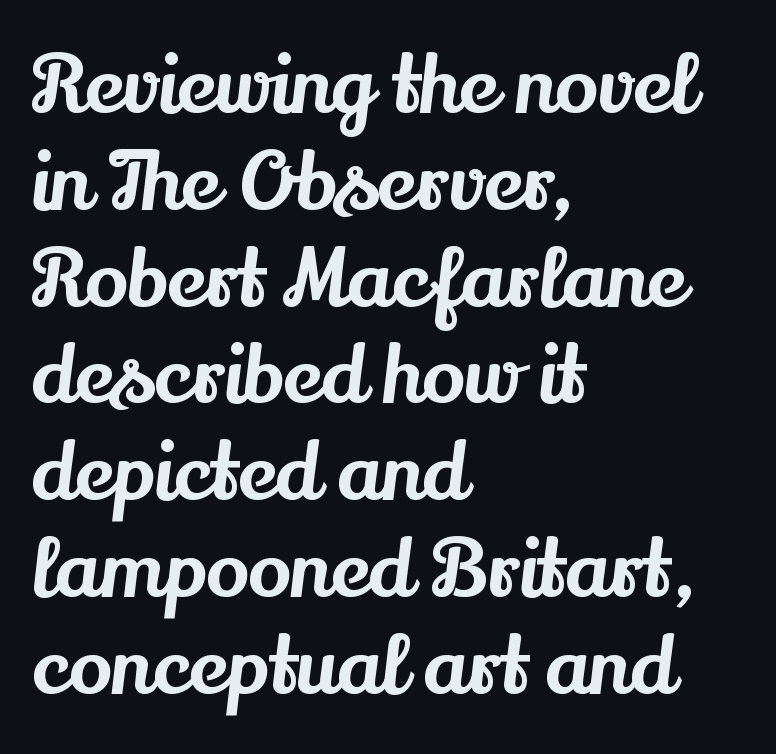
{"serif": "yes", "width": "normal", "stroke_contrast": "medium", "x_height": "small", "monospaced": "no", "underline": "no", "align": "left", "line_spacing_ratio": 1.21, "letter_spacing": "normal", "letter_spacing_em": 0.0, "glyph_px": 80}
